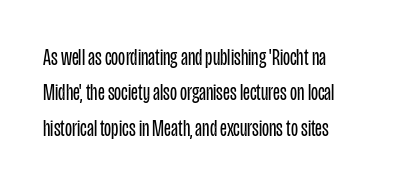
Q: Is the text bold? A: No.
Q: Is the text italic (slanted)? A: No, it is upright.
Q: Is the text underlined? A: No.
Q: How is the paragraph aligned? A: Left-aligned.
Q: Is the spacing between letters normal or unusually wide? A: Normal.
Q: Is the spacing between lines tight, normal or loose? A: Normal.
